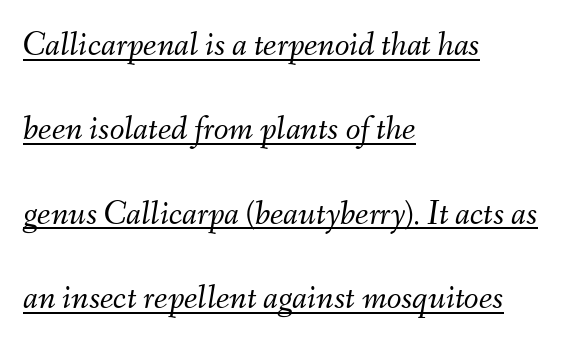
Q: Is the text bold? A: No.
Q: Is the text italic (slanted)? A: Yes, it leans right by about 9 degrees.
Q: Is the text underlined? A: Yes.
Q: How is the paragraph aligned? A: Left-aligned.
Q: Is the spacing between letters normal or unusually wide? A: Normal.
Q: Is the spacing between lines tight, normal or loose? A: Loose.
Q: Width (condensed, normal, or wide)? A: Normal.
Q: Stroke contrast? A: Medium.
Q: x-height? A: Small.
Q: Monospaced? A: No.
